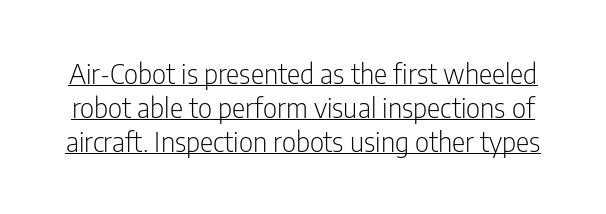
The image shows 28 px light, condensed sans-serif type, upright; set line spacing 1.21x, normal letter spacing, underlined; low stroke contrast and a medium x-height.
